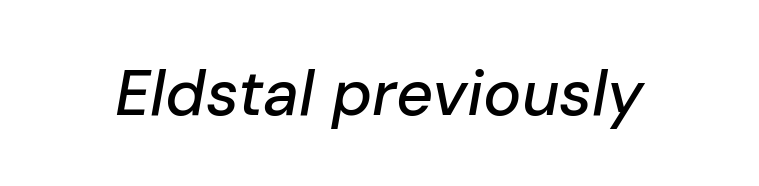
Q: Is the text italic (slanted)? A: Yes, it leans right by about 10 degrees.
Q: Is the text underlined? A: No.
Q: Is the spacing between letters normal or unusually wide? A: Normal.
Q: Width (condensed, normal, or wide)? A: Normal.
Q: Stroke contrast? A: Low.
Q: x-height? A: Medium.
Q: Monospaced? A: No.
